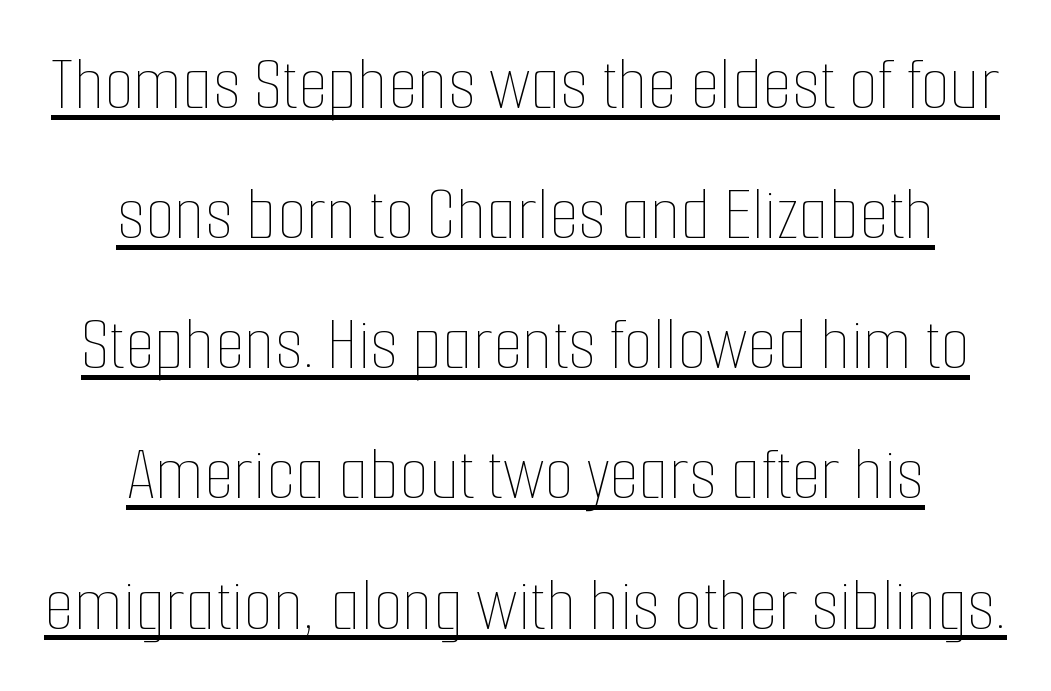
Horizontally, the lines are justified to the midpoint only. Caption: face not bold, strokes unweighted. The space between consecutive lines is moderate. This sample uses an upright cut, with every glyph sitting square on the baseline. This rendering features underlined lettering.
